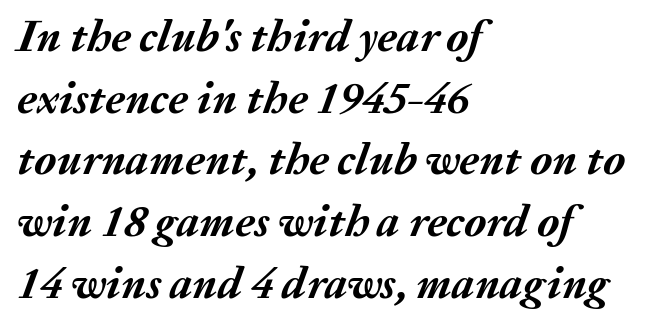
When letters slant like this, we call the style italic. I'd describe the lettering as bold — thick and assertive. The compositor pushed each line to the left boundary. The face used here is proportionally spaced, like ordinary book or web type. The letters sit at their default tracking, neither squeezed nor spread. This sample keeps an unexceptional amount of space between lines.
